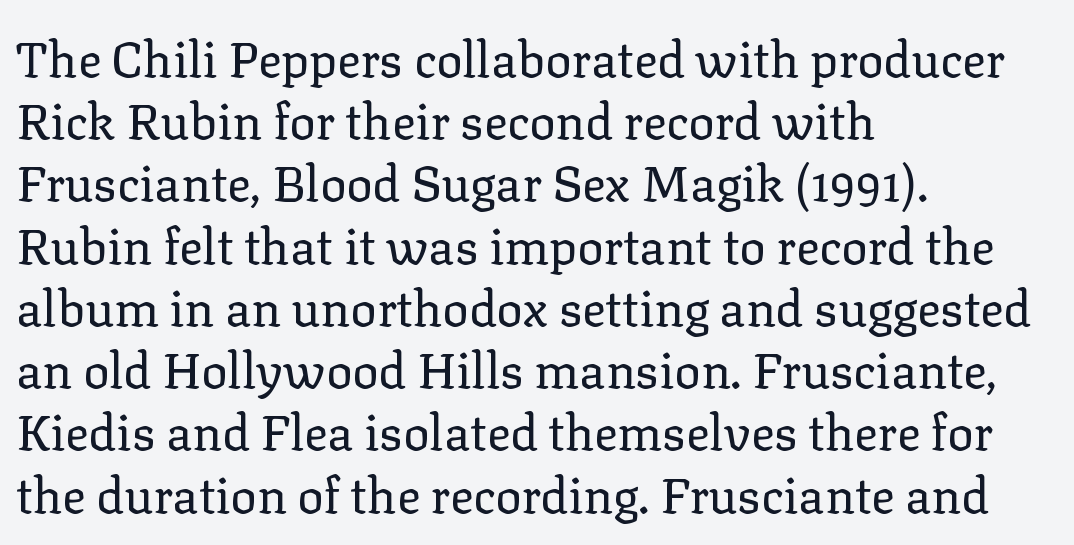
{"serif": "yes", "italic": "no", "bold": "no", "weight": "regular", "width": "normal", "stroke_contrast": "low", "x_height": "medium", "monospaced": "no", "underline": "no", "align": "left", "line_spacing": "normal", "line_spacing_ratio": 1.27, "letter_spacing": "normal", "letter_spacing_em": 0.0, "glyph_px": 49}
